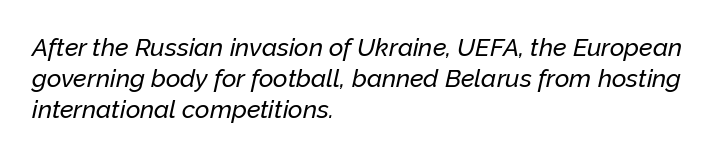
The image shows 25 px text type, italic (leaning right); set left-aligned, normal line spacing (1.25x), normal letter spacing, not underlined.
